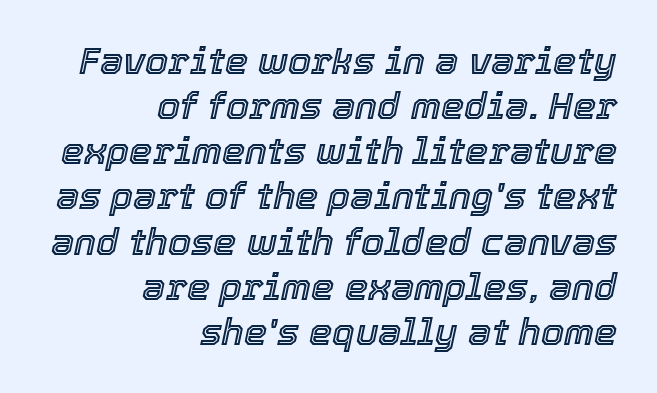
Descenders hang freely into open space. If you drew a ruler down the right edge, every line would touch it. Does extra space separate the letters? No, they use regular spacing. This sample has the flowing, uneven cadence of proportional lettering. This is oblique type, the kind used for emphasis or titles.
